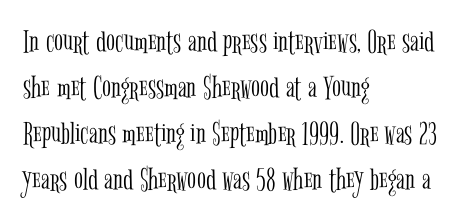
Ordinary non-slanted type is in use. Small tapered or slab feet sit at the stroke ends, so this counts as serif. Tracking value appears to be zero — textbook default spacing. The string is rendered with underlining switched off. The passage shown is typed in a proportional face where columns would drift. Is the type heavy? It reads as light-to-regular instead.
